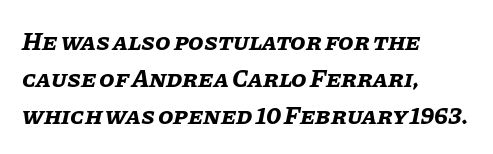
{"italic": "yes", "lean": "right", "slant_degrees": 11, "bold": "yes", "underline": "no", "align": "left", "line_spacing": "normal", "line_spacing_ratio": 1.48, "letter_spacing": "normal", "letter_spacing_em": 0.0, "glyph_px": 25}
